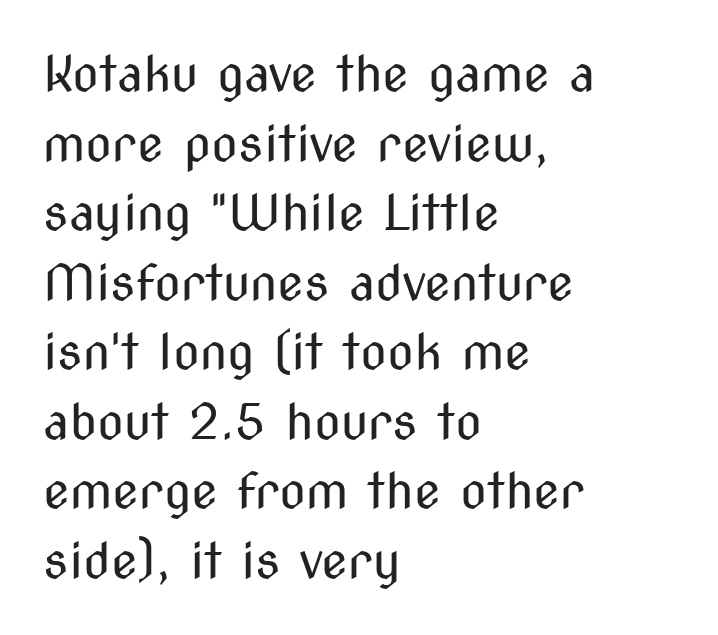
{"serif": "no", "italic": "no", "bold": "no", "weight": "regular", "width": "condensed", "stroke_contrast": "medium", "x_height": "medium", "monospaced": "no", "underline": "no", "align": "left", "line_spacing": "normal", "line_spacing_ratio": 1.42, "letter_spacing": "normal", "letter_spacing_em": 0.0, "glyph_px": 49}
